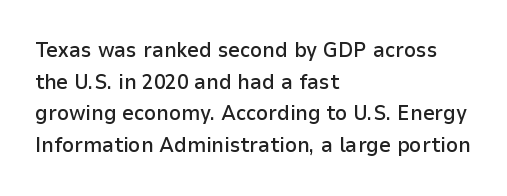
Italic? Not at all — the glyphs are vertical. A typesetter would call this zero additional tracking. The typesetting leans somewhat heavy: a semibold. The string is rendered with underlining switched off. The setting favours the left margin, as ordinary paragraphs usually do.
